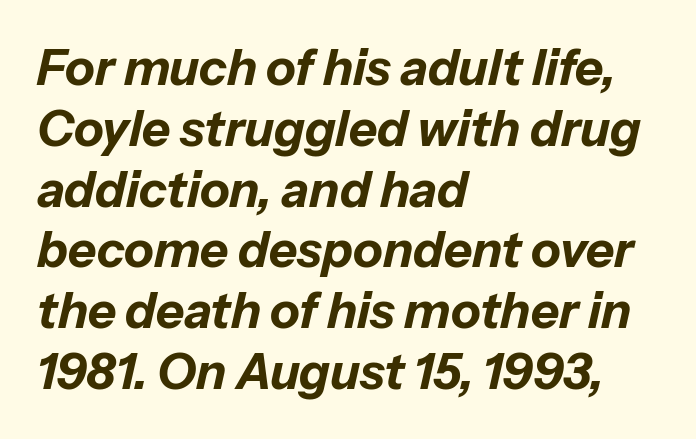
The passage shown has conventional tracking throughout. Compared with ordinary roman type, these characters are visibly tilted. Looks like regular typesetting: each glyph gets only the width it needs. Only glyphs here, with clear space below each row.
